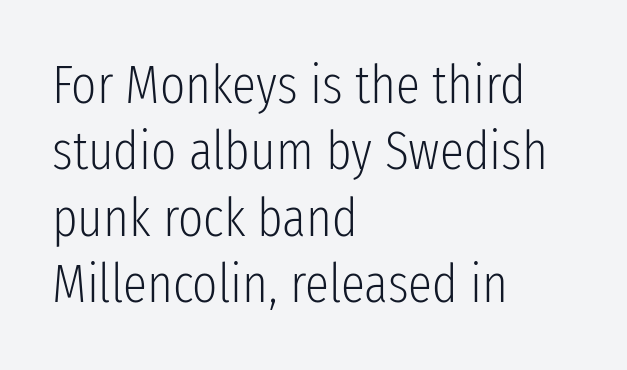
You can tell it's not italic because the verticals are truly vertical. The glyphs in this specimen are sans serif. No letter is thick-stroked: the sample isn't bold. The space beneath each line is pristine and unruled. No extra tracking has been applied to these lines. Line beginnings align vertically; line endings do not.
